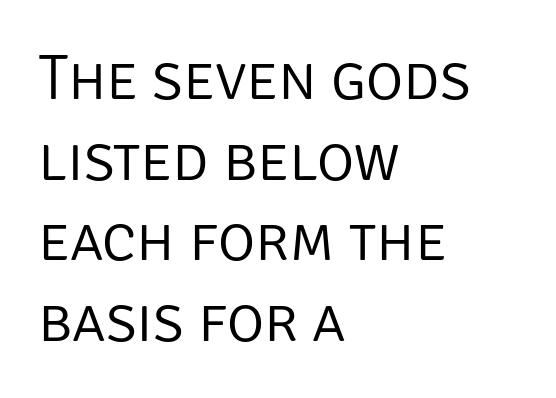
{"serif": "no", "italic": "no", "bold": "no", "weight": "light", "width": "normal", "stroke_contrast": "low", "x_height": "large", "monospaced": "no", "underline": "no", "align": "left", "line_spacing": "normal", "line_spacing_ratio": 1.26, "letter_spacing": "normal", "letter_spacing_em": 0.0, "glyph_px": 64}
